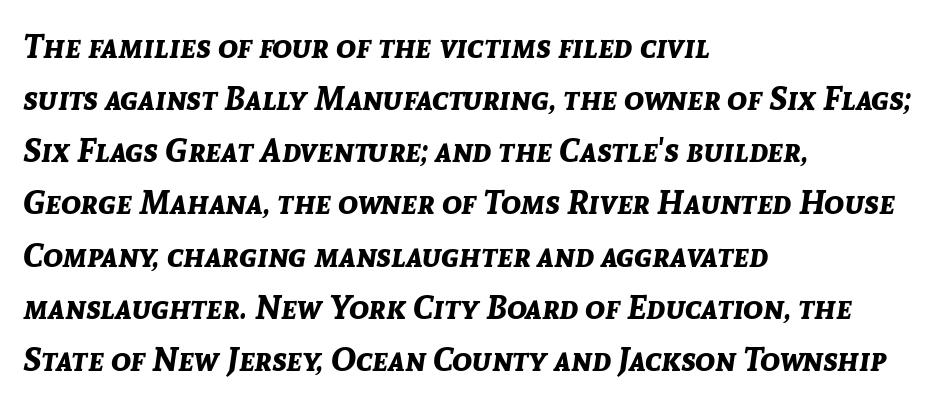
Strong, thick strokes mark this as bold type. All the whitespace from short lines collects on the right. Rows of type keep a routine distance in the vertical direction. A typesetter would call this proportional, since set widths differ per character.
